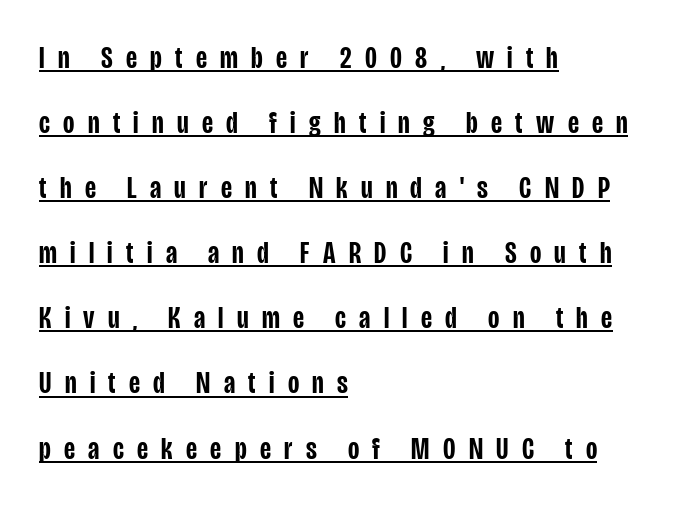
The image shows 31 px semibold, condensed sans-serif type, upright; set left-aligned, loose line spacing (2.1x), unusually wide letter spacing (+0.43 em), underlined; low stroke contrast and a large x-height.
